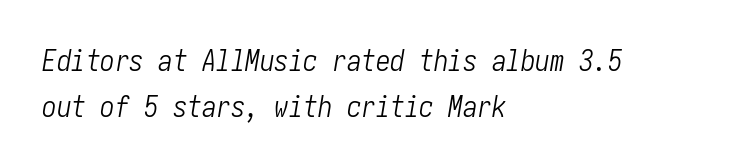
Q: Is the text bold? A: No.
Q: Is the text italic (slanted)? A: Yes, it leans right by about 10 degrees.
Q: Is the text underlined? A: No.
Q: How is the paragraph aligned? A: Left-aligned.
Q: Is the spacing between letters normal or unusually wide? A: Normal.
Q: Is the spacing between lines tight, normal or loose? A: Normal.
Q: Width (condensed, normal, or wide)? A: Condensed.
Q: Stroke contrast? A: Low.
Q: x-height? A: Medium.
